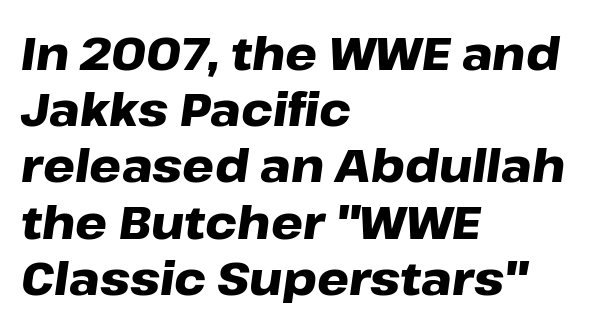
Words appear dense and cohesive because spacing is normal. The passage shown is typed in a proportional face where columns would drift. Visually the block forms a straight wall on the left and a jagged coastline on the right. Plain, unruled lines of type.
